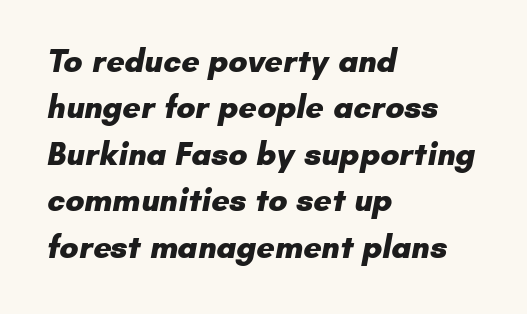
The image shows 32 px heavy sans-serif type; set left-aligned, normal line spacing (1.45x), normal letter spacing, not underlined; low stroke contrast and a small x-height.
